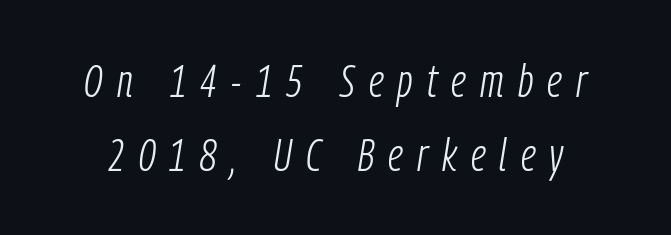
Note the varied advance widths — an 'i' is clearly narrower than an 'm'. The lines sit at an ordinary, default distance from one another. The words here are not underlined. Spacing between characters has been opened up far beyond the box default.
